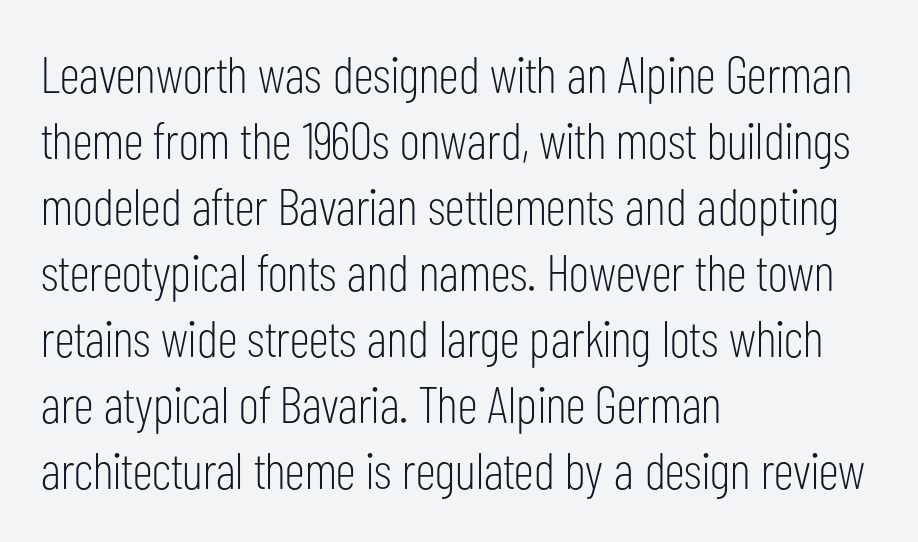
The image shows 52 px light, condensed sans-serif type, upright; set left-aligned, normal line spacing (1.27x), normal letter spacing, not underlined; low stroke contrast and a medium x-height.
